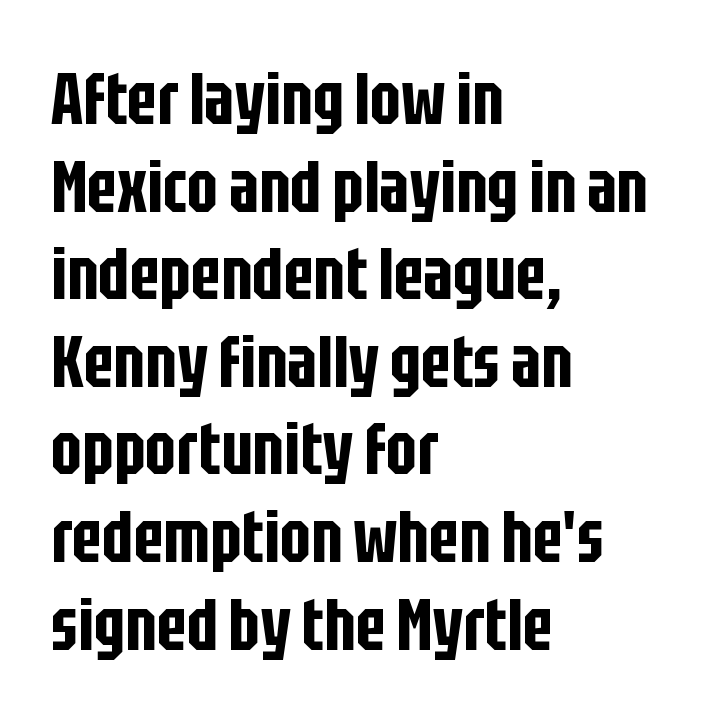
Q: Is the text italic (slanted)? A: No, it is upright.
Q: Is the typeface a serif or a sans-serif typeface? A: Sans-serif.
Q: Is the text underlined? A: No.
Q: How is the paragraph aligned? A: Left-aligned.
Q: Is the spacing between letters normal or unusually wide? A: Normal.
Q: Width (condensed, normal, or wide)? A: Condensed.
Q: Stroke contrast? A: Low.
Q: x-height? A: Large.
Q: Monospaced? A: No.
